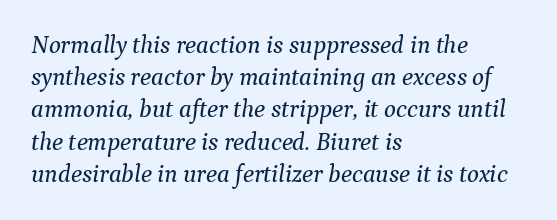
A typesetter would call this zero additional tracking. You can tell it's italic because the verticals aren't actually vertical. Short and long lines alike share a common starting point at left. Regular leading. No word sits above an underline.
